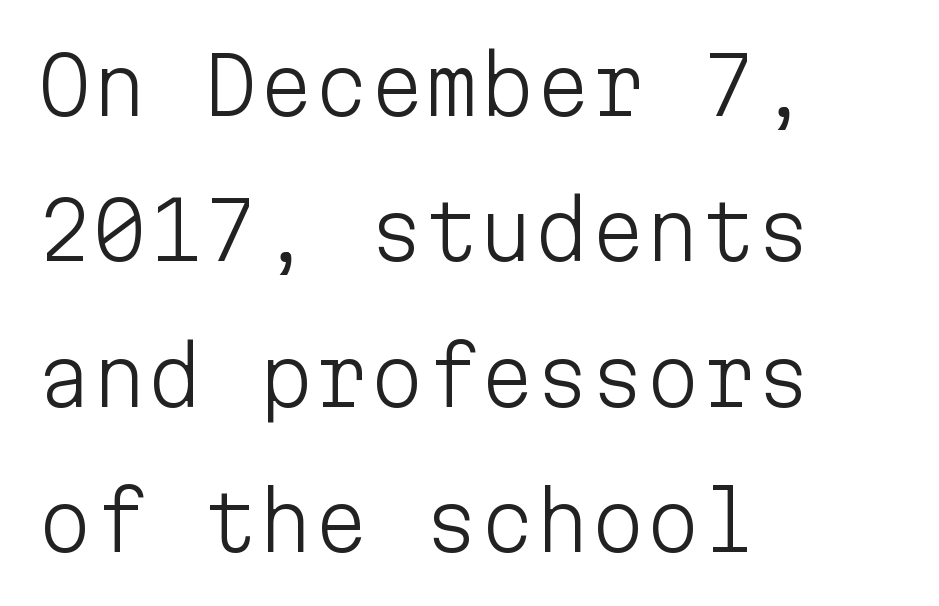
{"serif": "no", "italic": "no", "bold": "no", "weight": "light", "width": "normal", "stroke_contrast": "low", "x_height": "medium", "monospaced": "yes", "underline": "no", "align": "left", "line_spacing_ratio": 1.84, "letter_spacing": "normal", "letter_spacing_em": 0.0, "glyph_px": 79}
